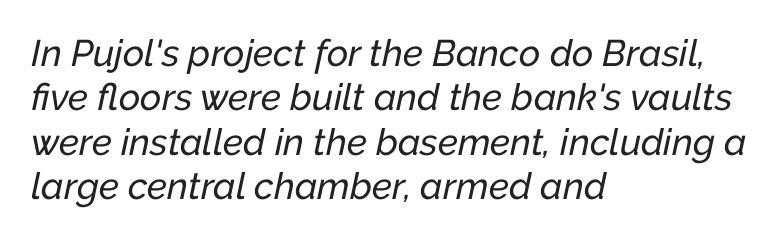
The image shows 37 px text type, italic (leaning right); set left-aligned, line spacing 1.2x, normal letter spacing, not underlined; low stroke contrast and a medium x-height.
